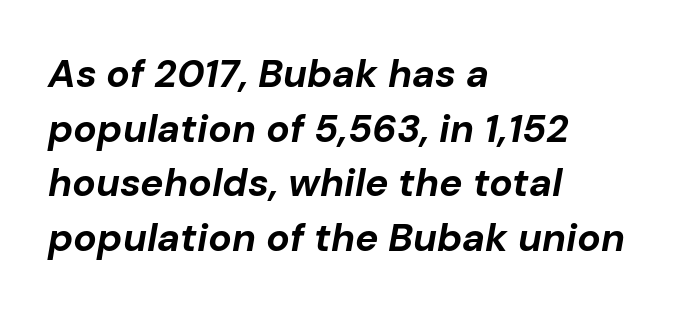
Q: Is the text bold? A: Yes.
Q: Is the text italic (slanted)? A: Yes, it leans right by about 10 degrees.
Q: Is the text underlined? A: No.
Q: How is the paragraph aligned? A: Left-aligned.
Q: Is the spacing between letters normal or unusually wide? A: Normal.
Q: Is the spacing between lines tight, normal or loose? A: Normal.
Q: Width (condensed, normal, or wide)? A: Normal.
Q: Stroke contrast? A: Low.
Q: x-height? A: Medium.
Q: Monospaced? A: No.
